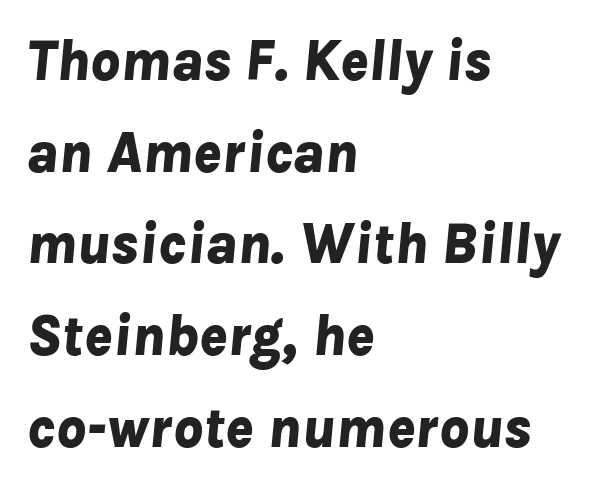
The image shows 58 px bold type, italic (leaning right); set left-aligned, normal line spacing (1.58x), normal letter spacing, not underlined; low stroke contrast and a medium x-height.
